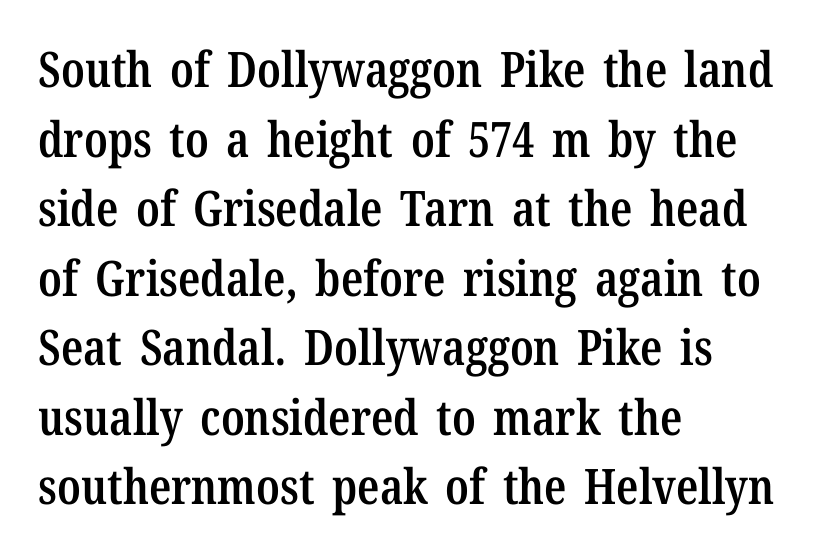
The image shows 49 px semibold, condensed serif type, upright; set left-aligned, normal line spacing (1.42x), normal letter spacing, not underlined; low stroke contrast and a medium x-height.
